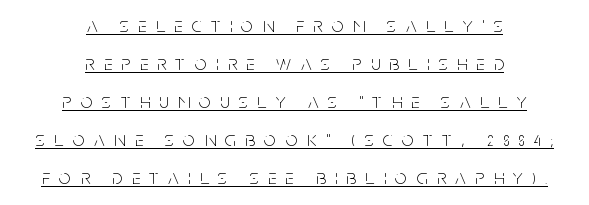
Q: Is the text bold? A: No.
Q: Is the text italic (slanted)? A: No, it is upright.
Q: Is the text underlined? A: Yes.
Q: How is the paragraph aligned? A: Centered.
Q: Is the spacing between letters normal or unusually wide? A: Unusually wide.
